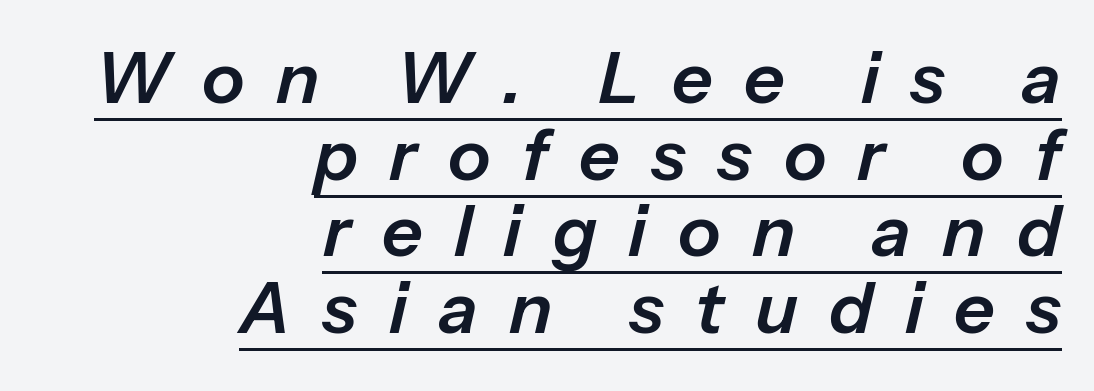
{"italic": "yes", "lean": "right", "slant_degrees": 13, "width": "normal", "stroke_contrast": "low", "x_height": "medium", "monospaced": "no", "underline": "yes", "align": "right", "line_spacing": "tight", "line_spacing_ratio": 1.08, "letter_spacing": "wide", "letter_spacing_em": 0.44, "glyph_px": 71}
